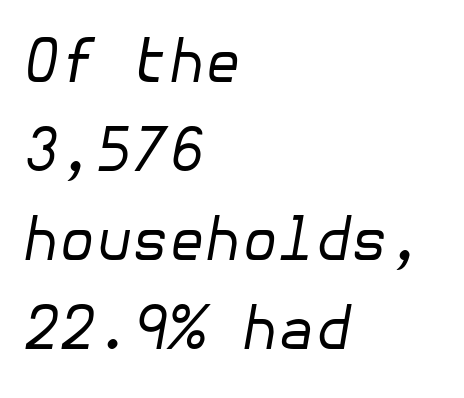
{"italic": "yes", "lean": "right", "slant_degrees": 10, "bold": "no", "weight": "regular", "width": "normal", "stroke_contrast": "low", "x_height": "medium", "underline": "no", "align": "left", "line_spacing": "normal", "line_spacing_ratio": 1.51, "letter_spacing": "normal", "letter_spacing_em": 0.0, "glyph_px": 59}
